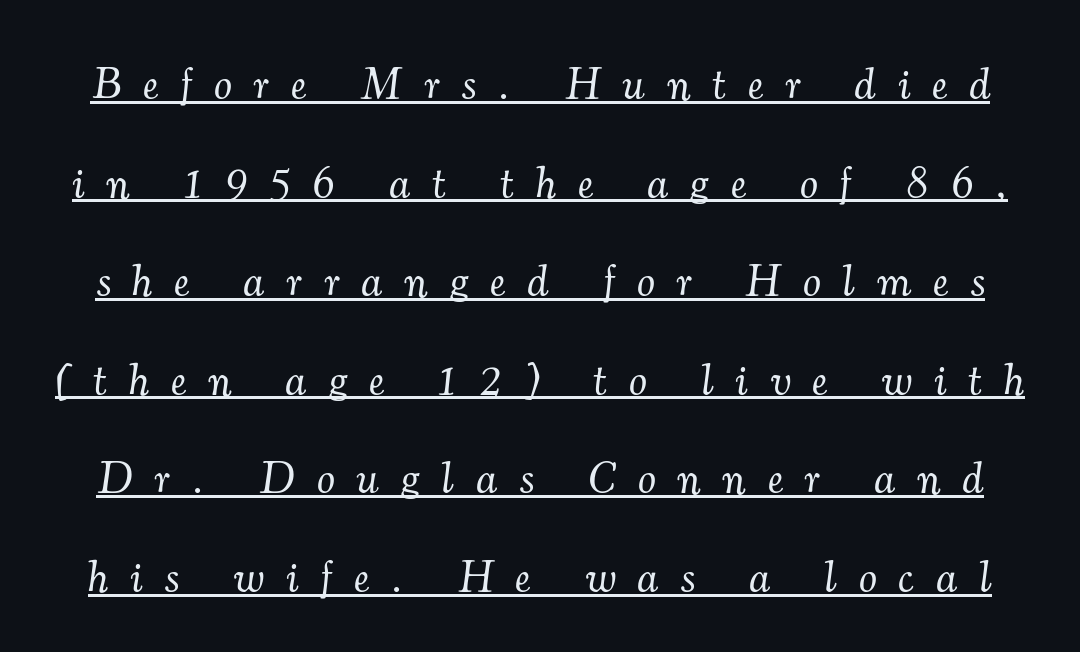
The image shows 45 px light serif type, italic (leaning right); set loose line spacing (2.19x), unusually wide letter spacing (+0.49 em), underlined; medium stroke contrast and a small x-height.
